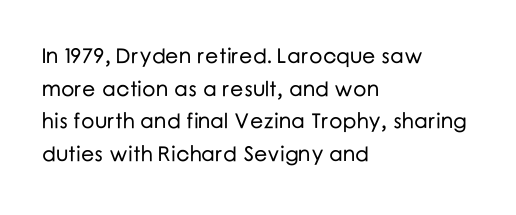
Q: Is the text italic (slanted)? A: No, it is upright.
Q: Is the text underlined? A: No.
Q: How is the paragraph aligned? A: Left-aligned.
Q: Is the spacing between letters normal or unusually wide? A: Normal.
Q: Is the spacing between lines tight, normal or loose? A: Normal.
